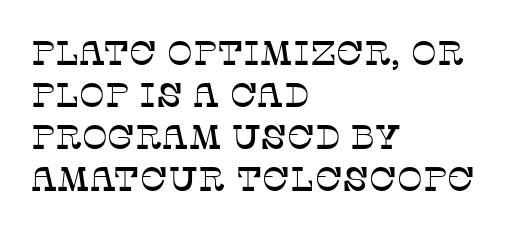
{"serif": "yes", "italic": "no", "width": "normal", "stroke_contrast": "low", "x_height": "large", "monospaced": "no", "underline": "no", "align": "left", "line_spacing_ratio": 1.24, "letter_spacing": "normal", "letter_spacing_em": 0.0, "glyph_px": 34}
